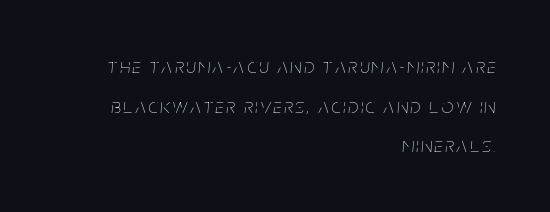
{"italic": "yes", "lean": "right", "slant_degrees": 5, "bold": "no", "underline": "no", "align": "right", "line_spacing_ratio": 1.89, "glyph_px": 21}
